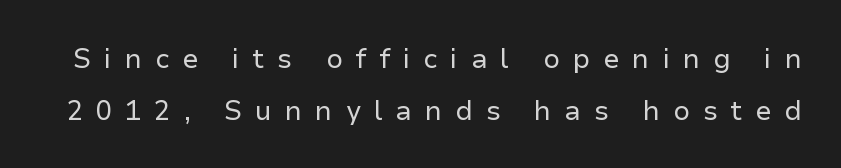
{"italic": "no", "bold": "no", "underline": "no", "line_spacing": "loose", "line_spacing_ratio": 1.92, "letter_spacing": "wide", "letter_spacing_em": 0.48, "glyph_px": 27}
